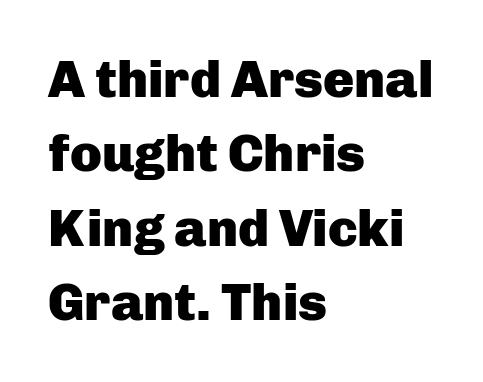
Is the letter spacing exaggerated? No — it looks like the ordinary default. Left-aligned paragraph, ragged on the right. In terms of leading, this rendering sits right in the middle. The typography opts for an upright posture over an oblique one. Examine the stroke ends and you'll find no serifs. Strokes here are thick enough to call this a true bold.
